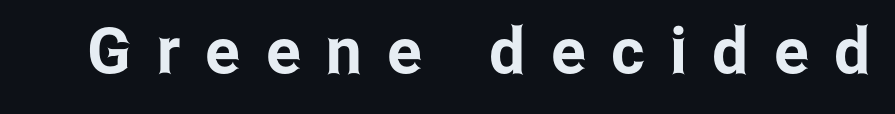
{"serif": "no", "italic": "no", "width": "condensed", "stroke_contrast": "low", "x_height": "medium", "monospaced": "no", "underline": "no", "letter_spacing": "wide", "letter_spacing_em": 0.4, "glyph_px": 64}
